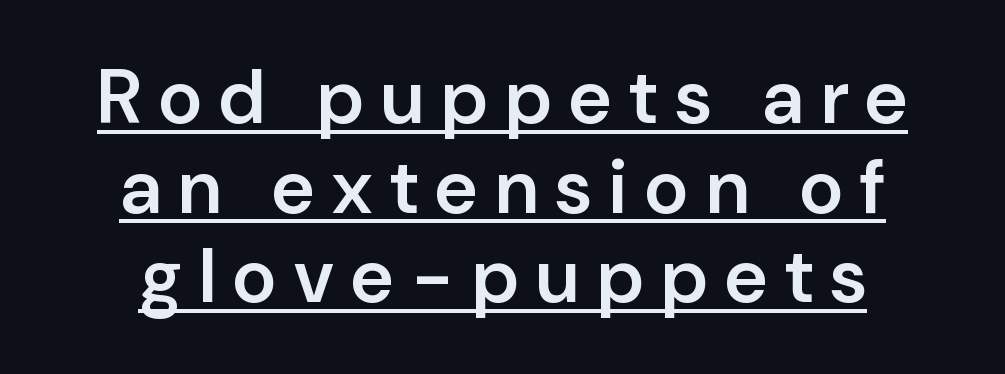
{"serif": "no", "italic": "no", "bold": "semi", "weight": "semibold", "width": "normal", "stroke_contrast": "low", "x_height": "medium", "monospaced": "no", "underline": "yes", "align": "center", "line_spacing_ratio": 1.18, "letter_spacing": "wide", "letter_spacing_em": 0.23, "glyph_px": 76}
